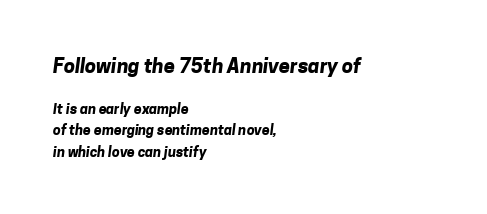
{"bold": "yes", "underline": "no", "align": "left", "line_spacing": "normal", "line_spacing_ratio": 1.54, "letter_spacing": "normal", "letter_spacing_em": 0.0, "larger_block": "first", "size_ratio": 1.43, "glyph_px": 20}
